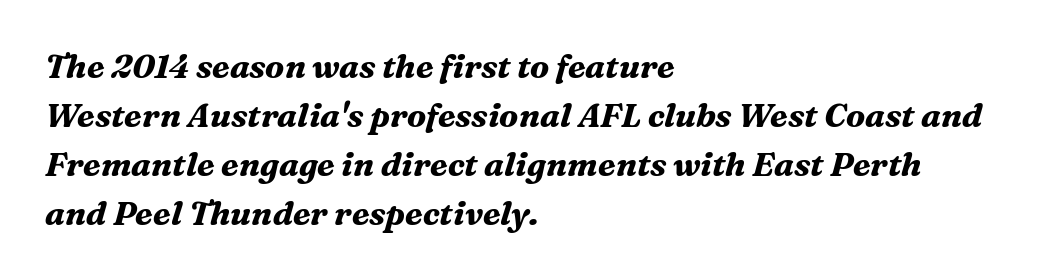
{"serif": "yes", "italic": "yes", "lean": "right", "slant_degrees": 16, "bold": "yes", "weight": "bold", "width": "normal", "stroke_contrast": "medium", "x_height": "medium", "monospaced": "no", "underline": "no", "align": "left", "line_spacing": "normal", "line_spacing_ratio": 1.48, "letter_spacing": "normal", "letter_spacing_em": 0.0, "glyph_px": 33}
